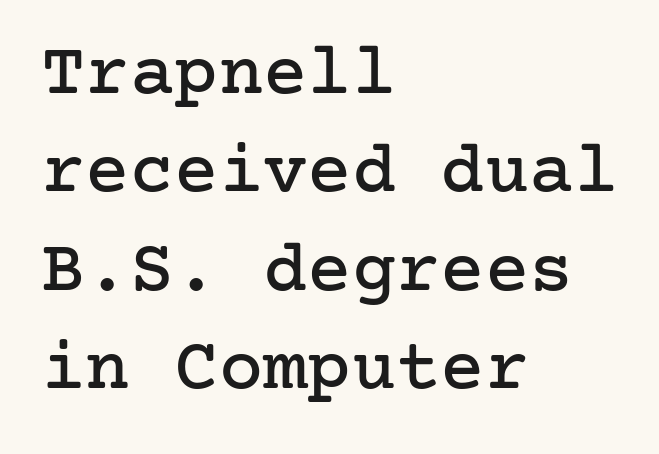
{"serif": "yes", "italic": "no", "width": "normal", "stroke_contrast": "low", "x_height": "medium", "underline": "no", "align": "left", "line_spacing": "normal", "line_spacing_ratio": 1.33, "letter_spacing": "normal", "letter_spacing_em": 0.0, "glyph_px": 74}
